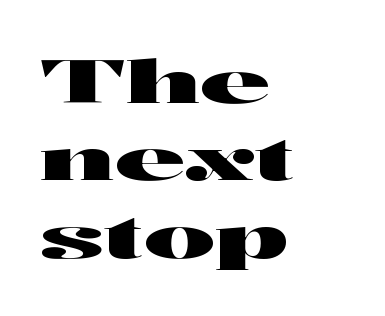
The image shows 60 px wide sans-serif type, upright; set left-aligned, normal line spacing (1.29x), normal letter spacing, not underlined; high stroke contrast and a medium x-height.
